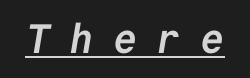
Regarding serifs, this sample does without them. Emphasis by weight is at full strength: bold. Descenders here cross a horizontal rule under the line. Monospaced: the letters line up in strict vertical columns. Observe the wide spacing: letters keep a clear distance from each other.
